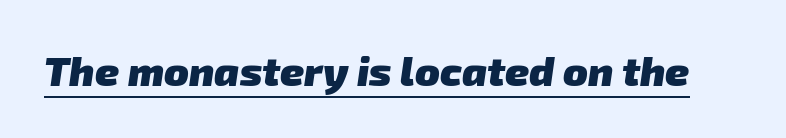
The image shows 41 px heavy sans-serif type; set normal letter spacing, underlined; low stroke contrast and a medium x-height.
